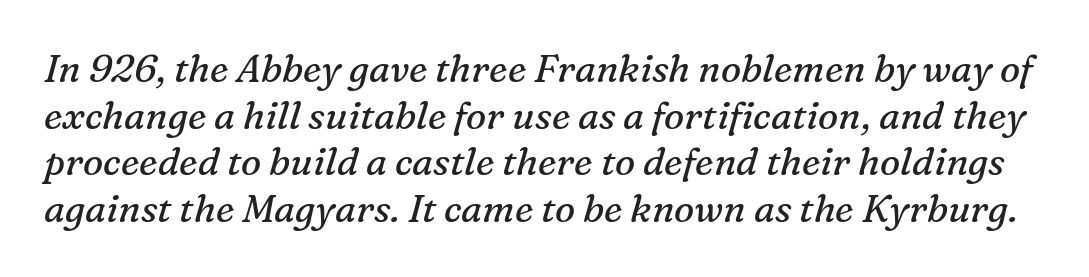
Nothing heavy about these letters — not bold at all. Is this a fixed-width face? No — the glyphs have proportional, varying widths. Would a proofreader flag this as italicized? Yes. The typeface chosen for these lines features serifs. Decoration check: the copy has no underline.
